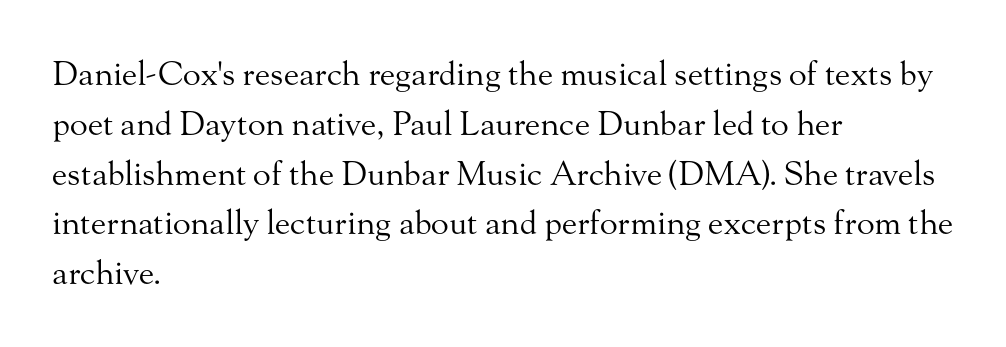
Q: Is the text bold? A: No.
Q: Is the text italic (slanted)? A: No, it is upright.
Q: Is the typeface a serif or a sans-serif typeface? A: Serif.
Q: Is the text underlined? A: No.
Q: How is the paragraph aligned? A: Left-aligned.
Q: Is the spacing between letters normal or unusually wide? A: Normal.
Q: Is the spacing between lines tight, normal or loose? A: Normal.
Q: Width (condensed, normal, or wide)? A: Normal.
Q: Stroke contrast? A: Medium.
Q: x-height? A: Small.
Q: Monospaced? A: No.
